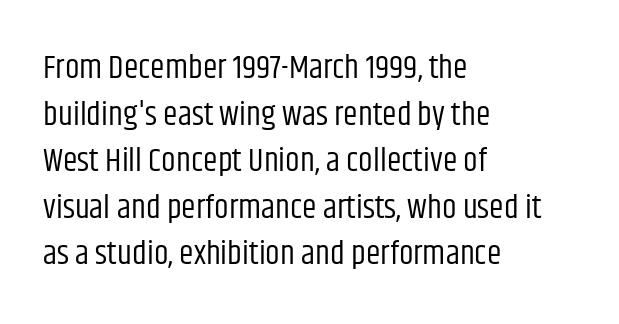
The passage shown stacks its lines at a standard gap. Letters rest on an invisible, unmarked baseline. On a weight scale, this lands at 450 or below. The specimen reads as upright at a glance. The passage shown has conventional tracking throughout.
